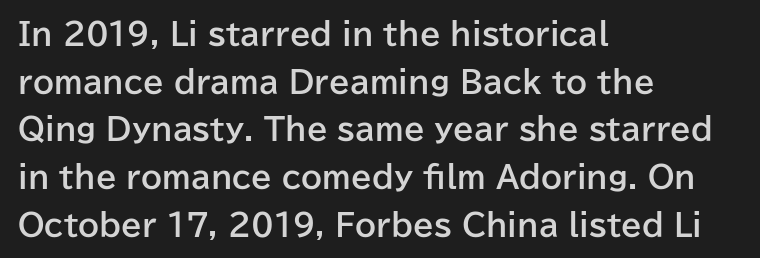
{"serif": "no", "italic": "no", "bold": "yes", "weight": "bold", "width": "normal", "stroke_contrast": "low", "x_height": "medium", "monospaced": "no", "underline": "no", "align": "left", "line_spacing": "normal", "line_spacing_ratio": 1.59, "letter_spacing": "normal", "letter_spacing_em": 0.0, "glyph_px": 30}
